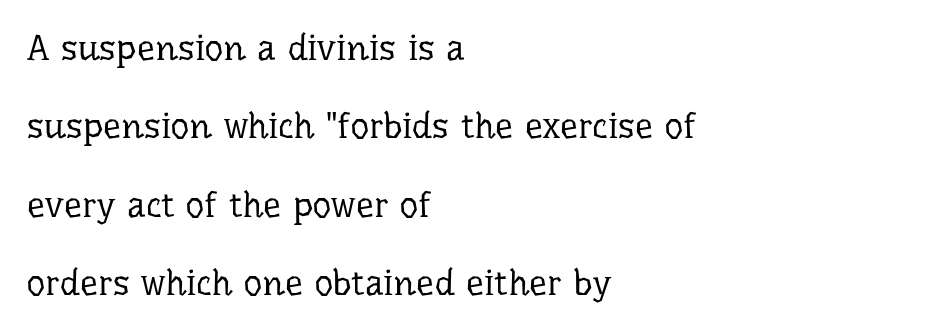
In CSS terms this would be text-align: left. The space between consecutive lines is lavish. The glyphs are unaccompanied by any horizontal stroke below them. Posture: upright roman. A light-to-regular cut is what we see here.
